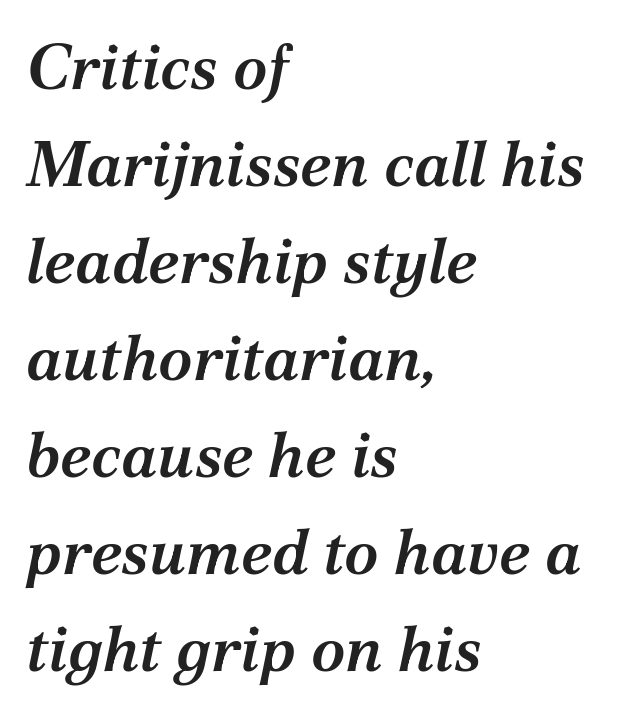
{"serif": "yes", "italic": "yes", "lean": "right", "slant_degrees": 12, "bold": "semi", "weight": "semibold", "width": "normal", "stroke_contrast": "medium", "x_height": "medium", "monospaced": "no", "underline": "no", "align": "left", "line_spacing": "normal", "line_spacing_ratio": 1.54, "letter_spacing": "normal", "letter_spacing_em": 0.0, "glyph_px": 63}
